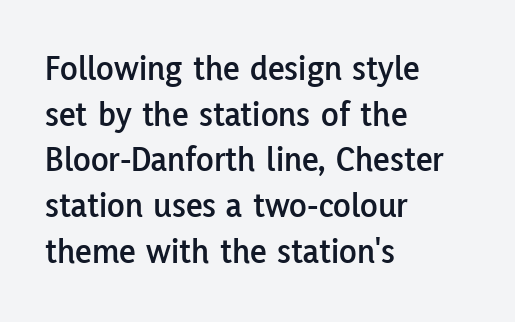
Q: Is the text italic (slanted)? A: No, it is upright.
Q: Is the typeface a serif or a sans-serif typeface? A: Sans-serif.
Q: Is the text underlined? A: No.
Q: How is the paragraph aligned? A: Left-aligned.
Q: Is the spacing between letters normal or unusually wide? A: Normal.
Q: Is the spacing between lines tight, normal or loose? A: Normal.
Q: Width (condensed, normal, or wide)? A: Normal.
Q: Stroke contrast? A: Low.
Q: x-height? A: Medium.
Q: Monospaced? A: No.
